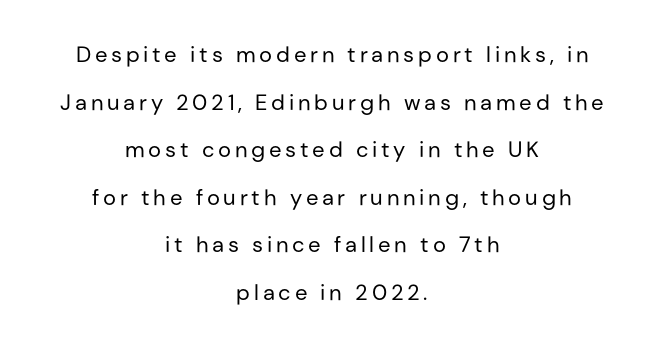
The image shows 22 px text type, upright; set centered, loose line spacing (2.16x), not underlined.
